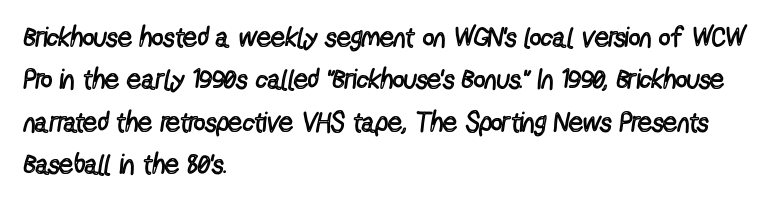
{"serif": "no", "bold": "no", "weight": "regular", "width": "condensed", "x_height": "medium", "monospaced": "no", "underline": "no", "align": "left", "line_spacing": "normal", "line_spacing_ratio": 1.51, "letter_spacing": "normal", "letter_spacing_em": 0.0, "glyph_px": 28}
